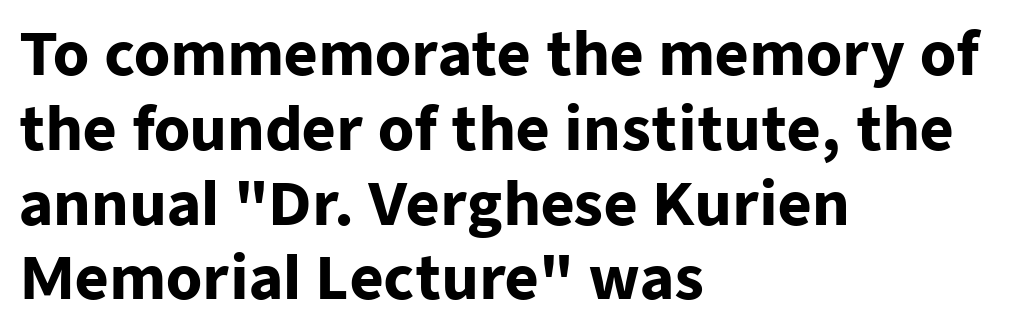
Q: Is the text bold? A: Yes.
Q: Is the text italic (slanted)? A: No, it is upright.
Q: Is the typeface a serif or a sans-serif typeface? A: Sans-serif.
Q: Is the text underlined? A: No.
Q: How is the paragraph aligned? A: Left-aligned.
Q: Is the spacing between letters normal or unusually wide? A: Normal.
Q: Is the spacing between lines tight, normal or loose? A: Normal.
Q: Width (condensed, normal, or wide)? A: Normal.
Q: Stroke contrast? A: Low.
Q: x-height? A: Medium.
Q: Monospaced? A: No.
